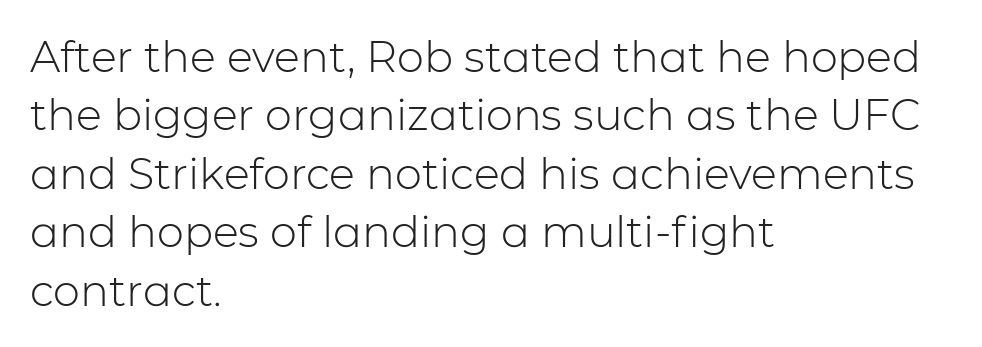
Think of a printed novel: that variable character pitch is what you see here. Nothing sits at the stroke ends, so this counts as sans-serif. Each stroke keeps to a modest, everyday thickness or less. The zone under the glyphs is completely vacant. The lettering holds an erect, upright posture throughout.
